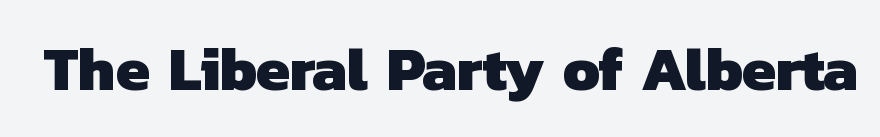
{"serif": "no", "bold": "yes", "weight": "heavy", "width": "normal", "stroke_contrast": "low", "x_height": "medium", "monospaced": "no", "underline": "no", "letter_spacing": "normal", "letter_spacing_em": 0.0, "glyph_px": 61}
